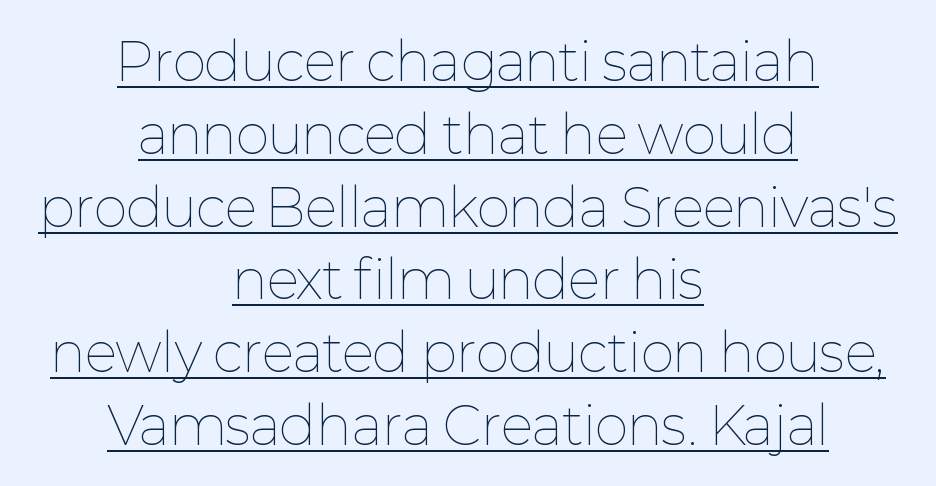
The image shows 52 px thin type, upright; set centered, normal line spacing (1.4x), normal letter spacing, underlined; low stroke contrast and a medium x-height.
